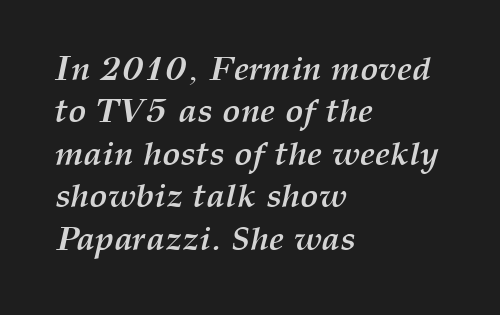
Q: Is the text bold? A: Yes.
Q: Is the text italic (slanted)? A: Yes, it leans right by about 12 degrees.
Q: Is the text underlined? A: No.
Q: How is the paragraph aligned? A: Left-aligned.
Q: Is the spacing between letters normal or unusually wide? A: Normal.
Q: Is the spacing between lines tight, normal or loose? A: Normal.
Q: Width (condensed, normal, or wide)? A: Normal.
Q: Stroke contrast? A: Medium.
Q: x-height? A: Medium.
Q: Monospaced? A: No.
